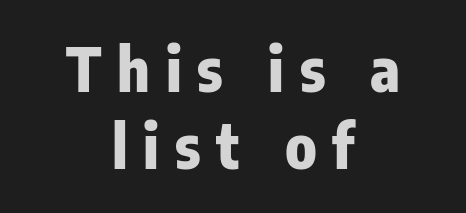
Q: Is the text bold? A: Yes.
Q: Is the text italic (slanted)? A: No, it is upright.
Q: Is the typeface a serif or a sans-serif typeface? A: Sans-serif.
Q: Is the text underlined? A: No.
Q: How is the paragraph aligned? A: Centered.
Q: Is the spacing between letters normal or unusually wide? A: Unusually wide.
Q: Is the spacing between lines tight, normal or loose? A: Normal.
Q: Width (condensed, normal, or wide)? A: Condensed.
Q: Stroke contrast? A: Low.
Q: x-height? A: Medium.
Q: Monospaced? A: No.
